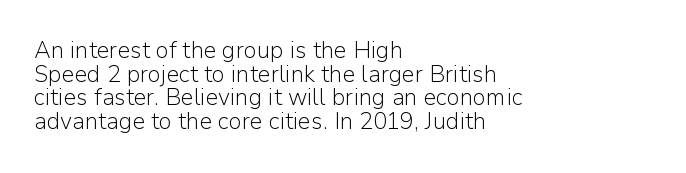
The leading is snug, giving the passage a crowded texture. The font sits on the lighter half of the weight spectrum, regular included. The text block is weighted toward the left margin, trailing off unevenly rightward. Does the lettering tilt? It doesn't — this is upright.
